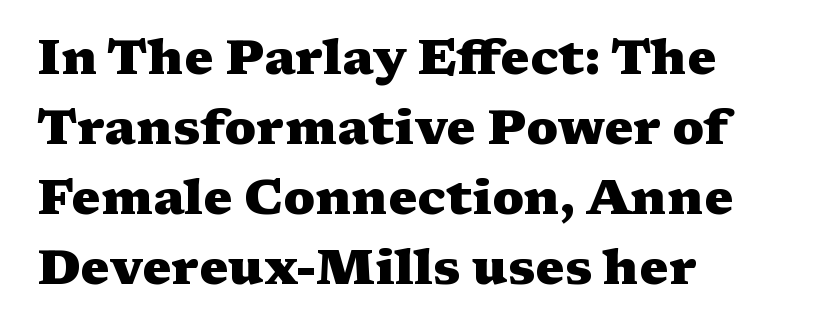
{"serif": "yes", "italic": "no", "bold": "yes", "weight": "heavy", "width": "wide", "stroke_contrast": "medium", "x_height": "medium", "monospaced": "no", "underline": "no", "align": "left", "line_spacing": "normal", "line_spacing_ratio": 1.43, "letter_spacing": "normal", "letter_spacing_em": 0.0, "glyph_px": 49}
